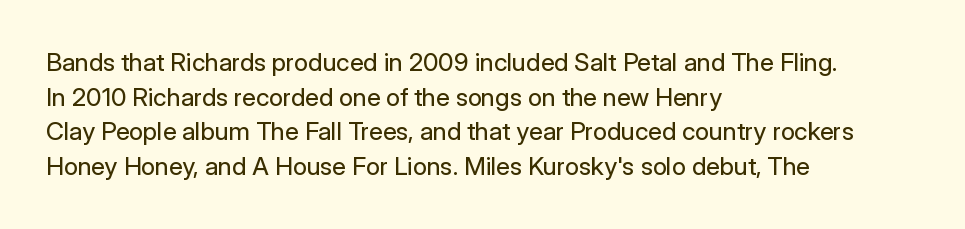
The image shows 25 px text type, upright; set left-aligned, normal line spacing (1.39x), normal letter spacing, not underlined.
